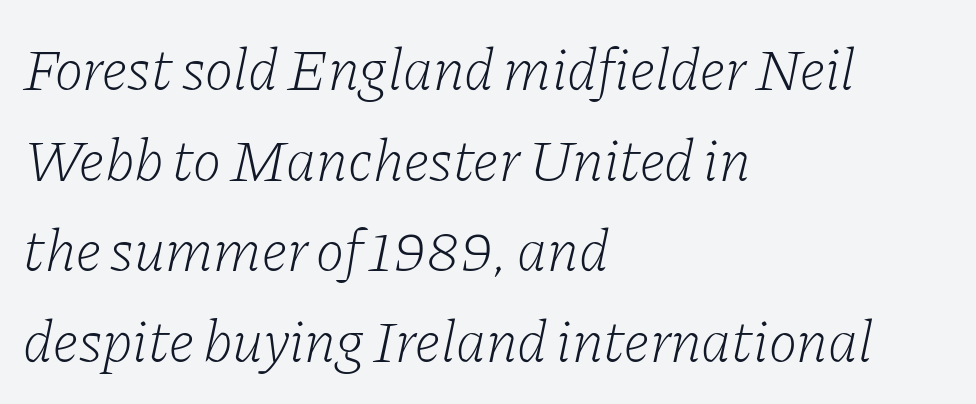
The letters carry serifs — small finishing strokes at the ends of their stems. Is the letter spacing exaggerated? No — it looks like the ordinary default. Style check: oblique. Each line starts at the same left margin while the right side varies.
